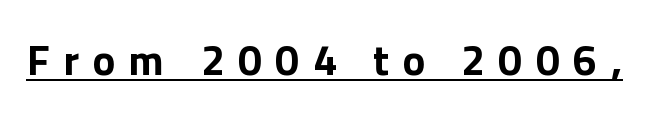
{"serif": "no", "italic": "no", "bold": "yes", "weight": "bold", "width": "normal", "stroke_contrast": "low", "x_height": "medium", "monospaced": "no", "underline": "yes", "letter_spacing": "wide", "letter_spacing_em": 0.31, "glyph_px": 43}
